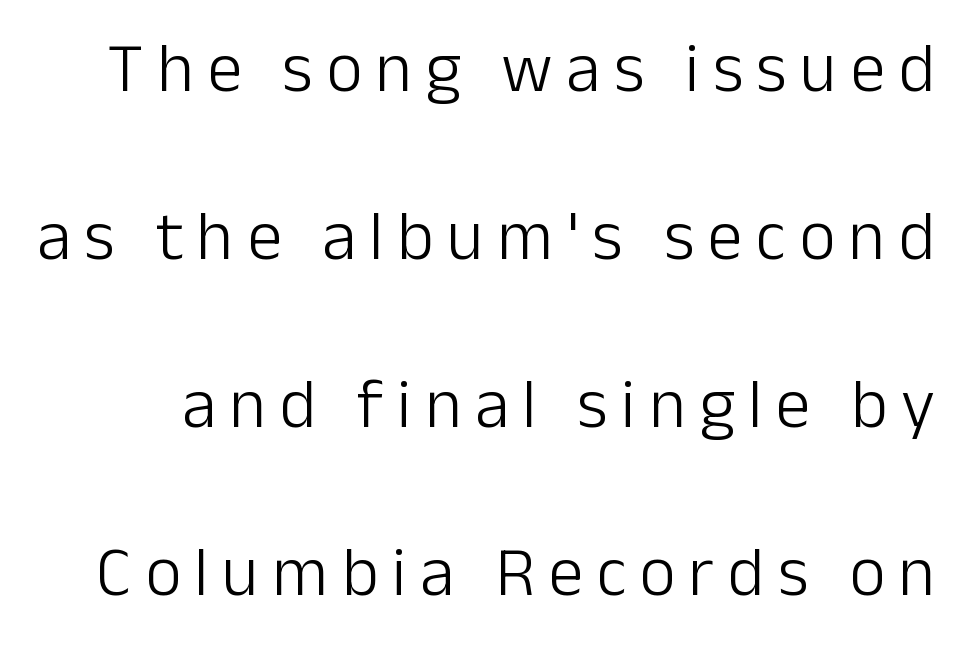
{"serif": "no", "italic": "no", "bold": "no", "weight": "light", "width": "normal", "stroke_contrast": "low", "x_height": "medium", "monospaced": "no", "underline": "no", "line_spacing": "loose", "line_spacing_ratio": 2.4, "glyph_px": 70}
